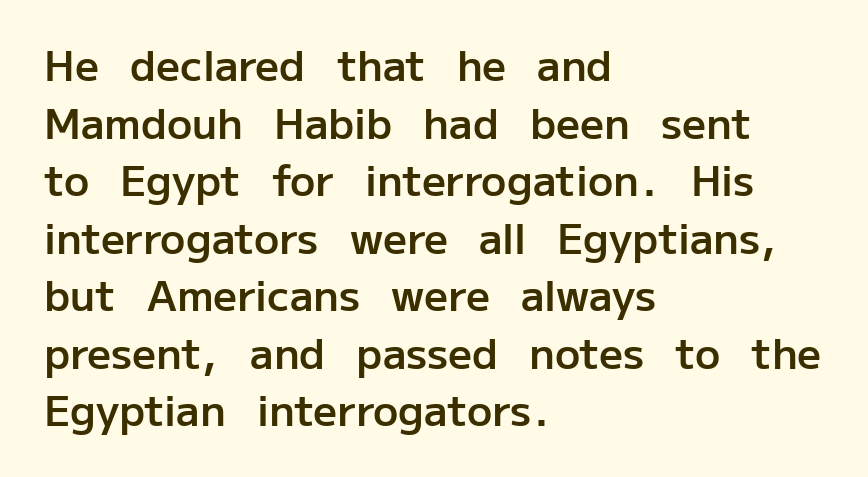
Q: Is the text bold? A: Semi-bold.
Q: Is the text italic (slanted)? A: No, it is upright.
Q: Is the typeface a serif or a sans-serif typeface? A: Sans-serif.
Q: Is the text underlined? A: No.
Q: How is the paragraph aligned? A: Left-aligned.
Q: Is the spacing between letters normal or unusually wide? A: Normal.
Q: Is the spacing between lines tight, normal or loose? A: Normal.
Q: Width (condensed, normal, or wide)? A: Normal.
Q: Stroke contrast? A: Low.
Q: x-height? A: Medium.
Q: Monospaced? A: No.
